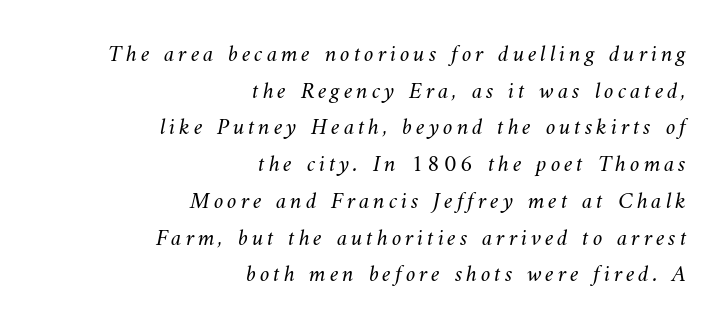
Q: Is the text bold? A: No.
Q: Is the text underlined? A: No.
Q: How is the paragraph aligned? A: Right-aligned.
Q: Is the spacing between lines tight, normal or loose? A: Normal.
